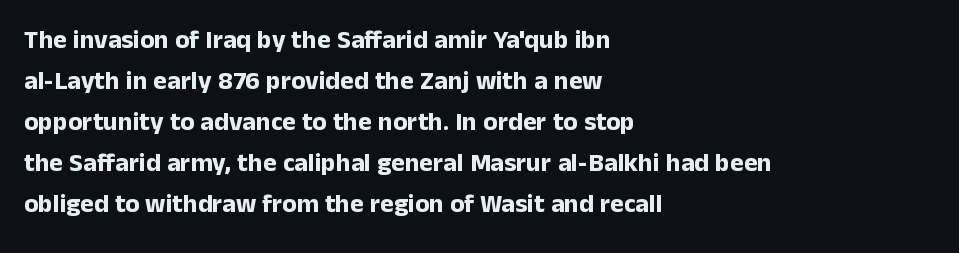
{"italic": "no", "bold": "yes", "underline": "no", "align": "left", "line_spacing": "normal", "line_spacing_ratio": 1.58, "letter_spacing": "normal", "letter_spacing_em": 0.0, "glyph_px": 26}
